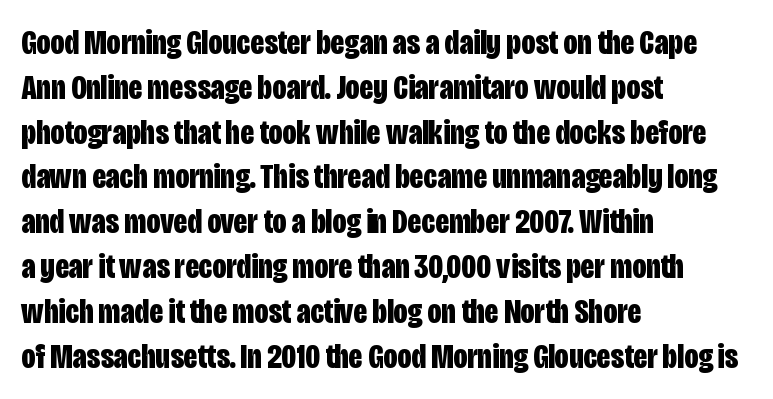
{"serif": "no", "italic": "no", "bold": "yes", "weight": "bold", "width": "condensed", "stroke_contrast": "low", "x_height": "large", "monospaced": "no", "underline": "no", "align": "left", "line_spacing": "normal", "line_spacing_ratio": 1.28, "letter_spacing": "normal", "letter_spacing_em": 0.0, "glyph_px": 35}
